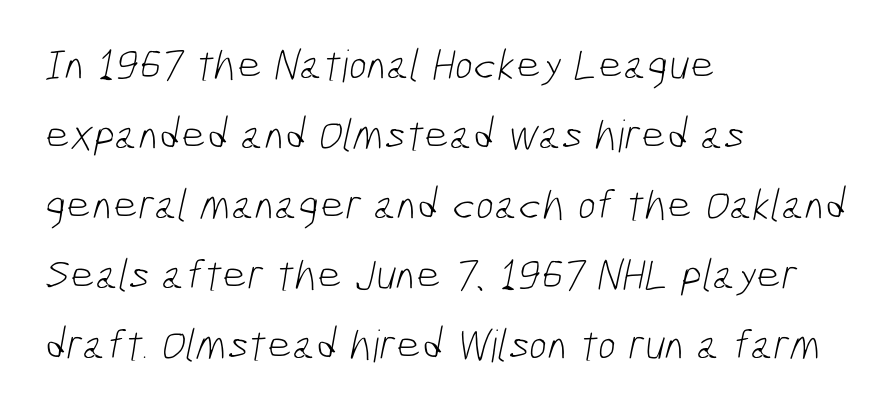
{"serif": "no", "bold": "no", "weight": "light", "width": "condensed", "stroke_contrast": "low", "x_height": "medium", "monospaced": "no", "underline": "no", "align": "left", "line_spacing": "normal", "line_spacing_ratio": 1.59, "letter_spacing": "normal", "letter_spacing_em": 0.0, "glyph_px": 44}
